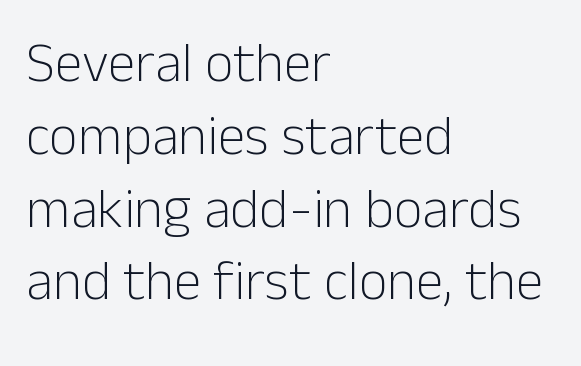
Stroke thickness stays within the range of a standard reading face or lighter. Italic: no, the glyphs are upright roman. You could not count columns in this text — the font is proportionally spaced. The words here are not underlined.
